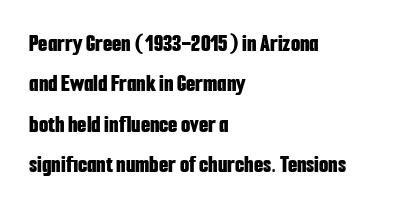
{"italic": "no", "bold": "yes", "underline": "no", "align": "left", "line_spacing": "normal", "line_spacing_ratio": 1.68, "letter_spacing": "normal", "letter_spacing_em": 0.0, "glyph_px": 24}
